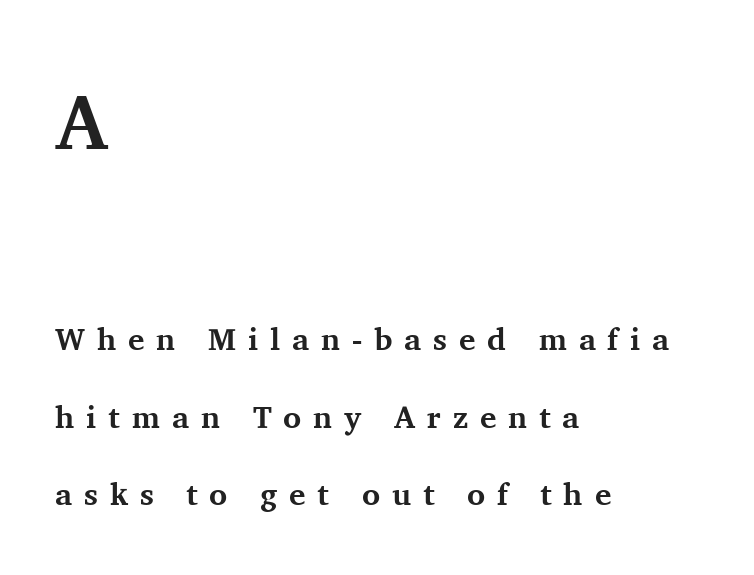
The image shows 78 px bold serif type, upright; set left-aligned, loose line spacing (2.5x), unusually wide letter spacing (+0.38 em), not underlined; the first (top) block is 2.52x larger; medium stroke contrast and a medium x-height.
